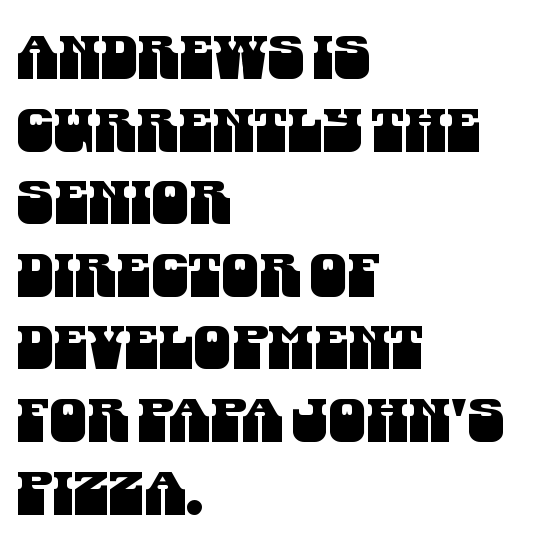
The image shows 60 px condensed sans-serif type; set left-aligned, line spacing 1.21x, normal letter spacing, not underlined; medium stroke contrast and a large x-height.
